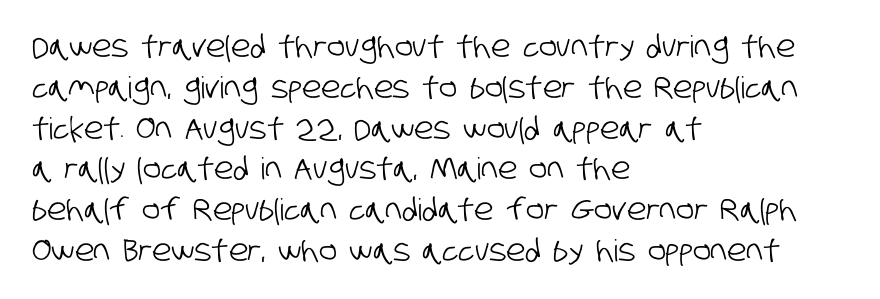
{"serif": "no", "width": "condensed", "stroke_contrast": "low", "x_height": "large", "monospaced": "no", "underline": "no", "align": "left", "line_spacing": "normal", "line_spacing_ratio": 1.36, "letter_spacing": "normal", "letter_spacing_em": 0.0, "glyph_px": 30}
